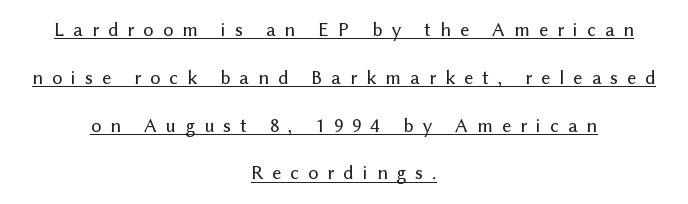
{"italic": "no", "underline": "yes", "align": "center", "line_spacing": "loose", "line_spacing_ratio": 2.39, "letter_spacing": "wide", "letter_spacing_em": 0.45, "glyph_px": 20}
